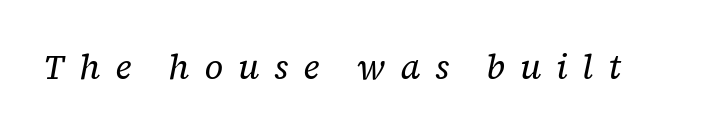
Stroke mass is kept to a normal reading level or below. The words here are not underlined. These lines were composed using italics. Looks like regular typesetting: each glyph gets only the width it needs. Look at the tracking — it's clearly loosened, letters drifting apart. To sum up the face: it has serifs.
